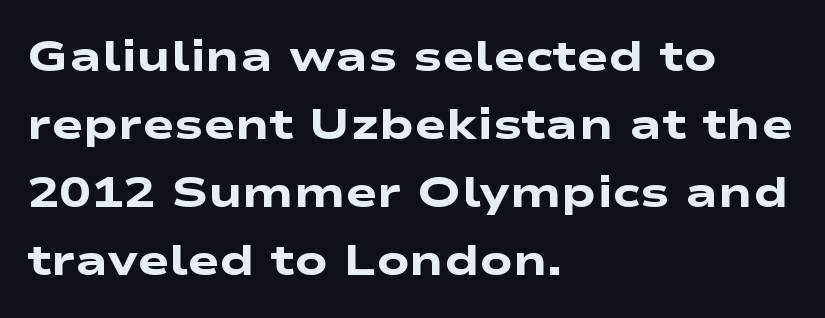
{"serif": "no", "bold": "yes", "weight": "heavy", "width": "wide", "stroke_contrast": "low", "x_height": "medium", "monospaced": "no", "underline": "no", "align": "left", "line_spacing": "normal", "line_spacing_ratio": 1.58, "letter_spacing": "normal", "letter_spacing_em": 0.0, "glyph_px": 43}
